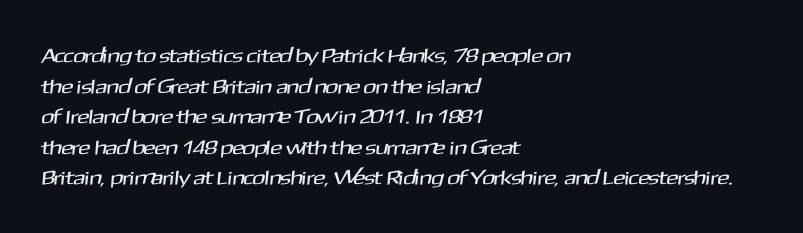
Glyph-to-glyph distance matches everyday printed text. The strip under each line holds only bare page. The line-height multiplier appears to be the usual default. The ragged edge is on the right, which tells us the setting is flush left.
